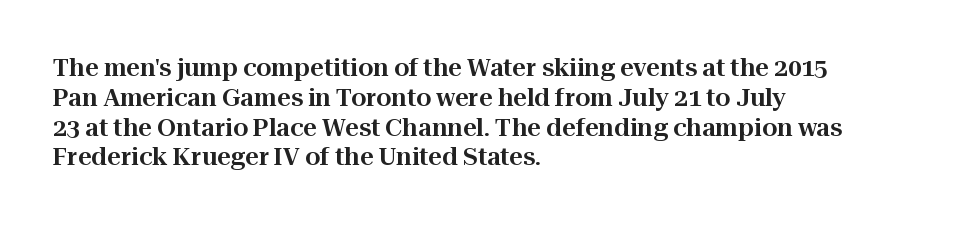
{"italic": "no", "underline": "no", "align": "left", "line_spacing_ratio": 1.24, "letter_spacing": "normal", "letter_spacing_em": 0.0, "glyph_px": 24}
